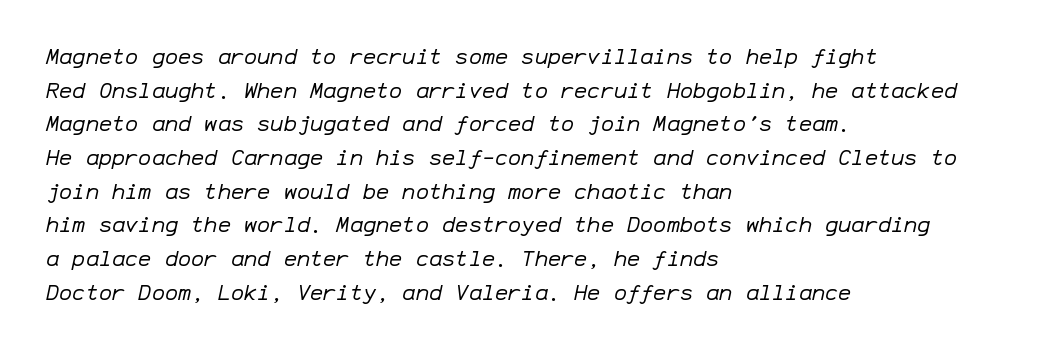
The image shows 22 px text type, italic (leaning right); set left-aligned, normal line spacing (1.53x), normal letter spacing, not underlined.
